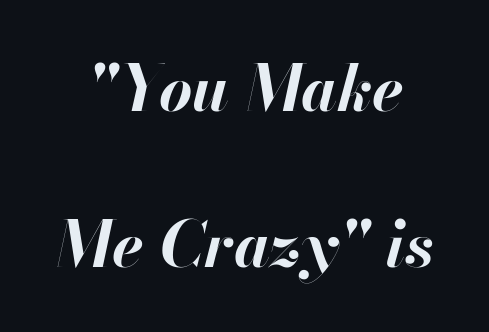
{"italic": "yes", "lean": "right", "slant_degrees": 13, "bold": "yes", "weight": "bold", "width": "normal", "stroke_contrast": "high", "x_height": "small", "monospaced": "no", "underline": "no", "line_spacing": "loose", "line_spacing_ratio": 2.43, "letter_spacing": "normal", "letter_spacing_em": 0.0, "glyph_px": 64}
